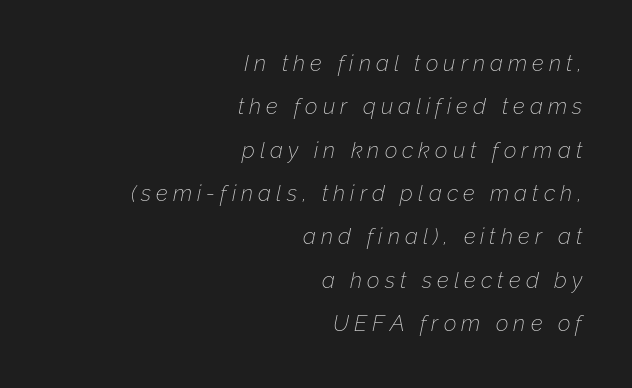
The image shows 22 px text type, italic (leaning right); set right-aligned, loose line spacing (1.97x), unusually wide letter spacing (+0.23 em), not underlined.
